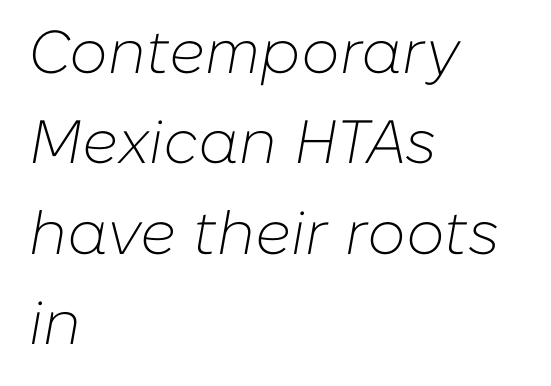
Q: Is the text bold? A: No.
Q: Is the text italic (slanted)? A: Yes, it leans right by about 10 degrees.
Q: Is the text underlined? A: No.
Q: How is the paragraph aligned? A: Left-aligned.
Q: Is the spacing between letters normal or unusually wide? A: Normal.
Q: Is the spacing between lines tight, normal or loose? A: Normal.
Q: Width (condensed, normal, or wide)? A: Normal.
Q: Stroke contrast? A: Low.
Q: x-height? A: Medium.
Q: Monospaced? A: No.
